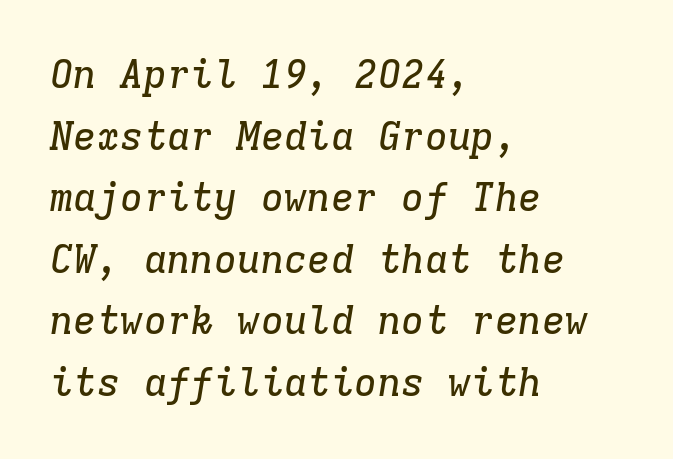
The image shows 39 px serif type, italic (leaning right), monospaced; set left-aligned, normal line spacing (1.58x), normal letter spacing, not underlined; low stroke contrast and a medium x-height.
